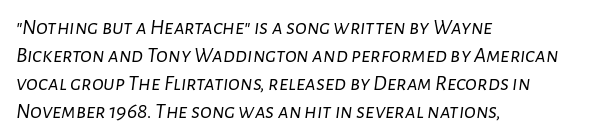
{"italic": "yes", "lean": "right", "slant_degrees": 7, "bold": "no", "underline": "no", "align": "left", "line_spacing": "normal", "line_spacing_ratio": 1.27, "letter_spacing": "normal", "letter_spacing_em": 0.0, "glyph_px": 22}
